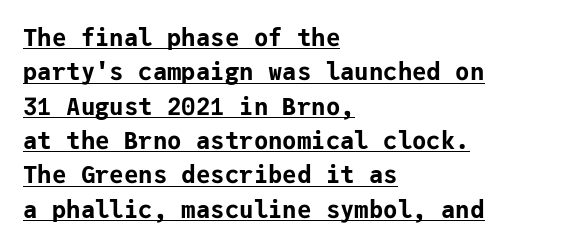
{"italic": "no", "bold": "yes", "underline": "yes", "align": "left", "line_spacing": "normal", "line_spacing_ratio": 1.43, "letter_spacing": "normal", "letter_spacing_em": 0.0, "glyph_px": 24}
